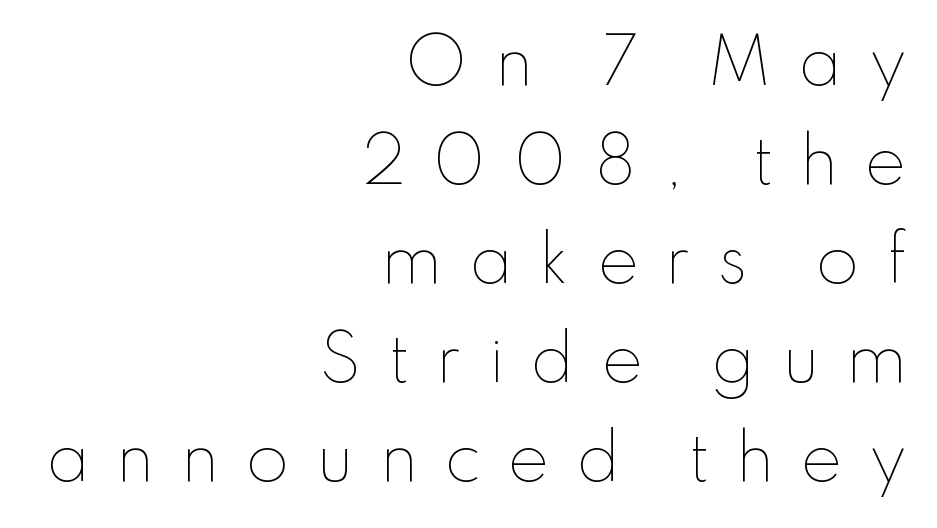
Q: Is the text bold? A: No.
Q: Is the text italic (slanted)? A: No, it is upright.
Q: Is the text underlined? A: No.
Q: How is the paragraph aligned? A: Right-aligned.
Q: Is the spacing between letters normal or unusually wide? A: Unusually wide.
Q: Is the spacing between lines tight, normal or loose? A: Normal.
Q: Width (condensed, normal, or wide)? A: Normal.
Q: Stroke contrast? A: Low.
Q: x-height? A: Small.
Q: Monospaced? A: No.
